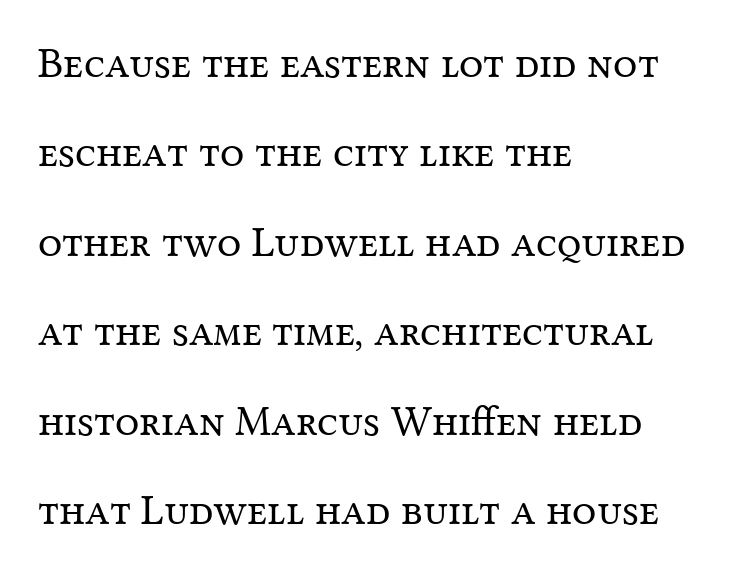
Q: Is the text bold? A: No.
Q: Is the text italic (slanted)? A: No, it is upright.
Q: Is the typeface a serif or a sans-serif typeface? A: Serif.
Q: Is the text underlined? A: No.
Q: How is the paragraph aligned? A: Left-aligned.
Q: Is the spacing between letters normal or unusually wide? A: Normal.
Q: Is the spacing between lines tight, normal or loose? A: Loose.
Q: Width (condensed, normal, or wide)? A: Normal.
Q: Stroke contrast? A: Medium.
Q: x-height? A: Medium.
Q: Monospaced? A: No.
